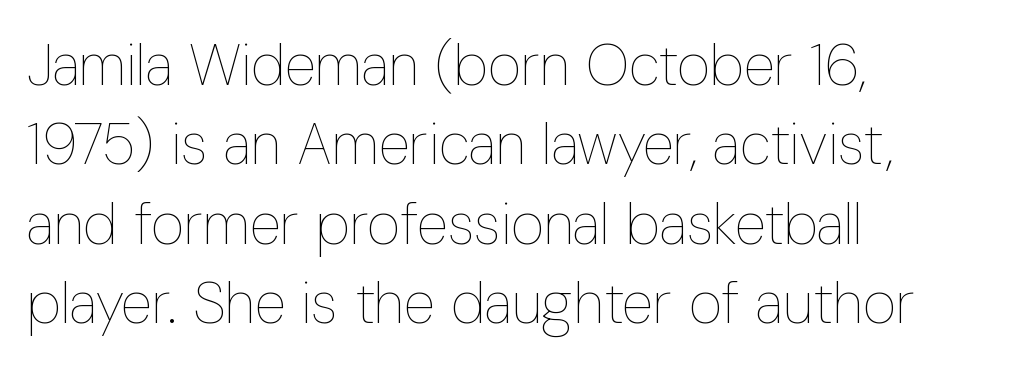
{"italic": "no", "bold": "no", "weight": "thin", "width": "condensed", "stroke_contrast": "low", "x_height": "medium", "monospaced": "no", "underline": "no", "align": "left", "line_spacing": "normal", "line_spacing_ratio": 1.37, "letter_spacing": "normal", "letter_spacing_em": 0.0, "glyph_px": 58}
